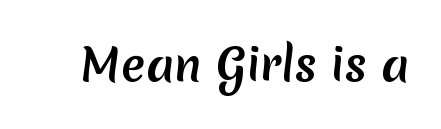
The image shows 44 px sans-serif type; set normal letter spacing, not underlined; medium stroke contrast and a medium x-height.
